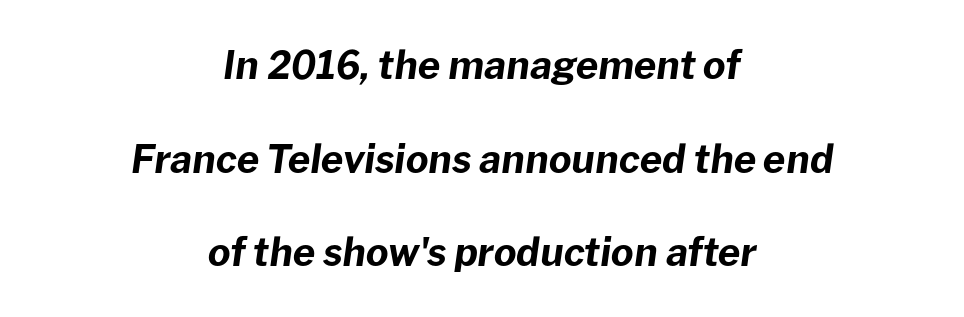
Q: Is the text bold? A: Yes.
Q: Is the text italic (slanted)? A: Yes, it leans right by about 8 degrees.
Q: Is the text underlined? A: No.
Q: How is the paragraph aligned? A: Centered.
Q: Is the spacing between letters normal or unusually wide? A: Normal.
Q: Is the spacing between lines tight, normal or loose? A: Loose.
Q: Width (condensed, normal, or wide)? A: Normal.
Q: Stroke contrast? A: Low.
Q: x-height? A: Medium.
Q: Monospaced? A: No.
